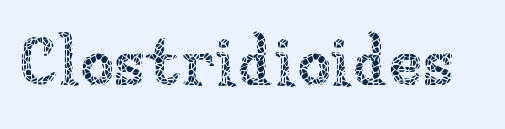
The image shows 69 px thin type, upright; set normal letter spacing, not underlined; low stroke contrast and a medium x-height.
